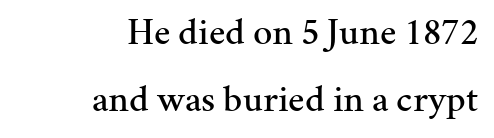
{"serif": "yes", "italic": "no", "width": "normal", "stroke_contrast": "medium", "x_height": "medium", "monospaced": "no", "underline": "no", "align": "right", "line_spacing_ratio": 1.76, "letter_spacing": "normal", "letter_spacing_em": 0.0, "glyph_px": 38}
